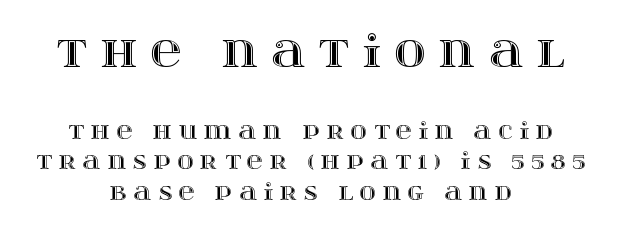
The image shows 43 px wide type, upright; set centered, normal line spacing (1.37x), unusually wide letter spacing (+0.31 em), not underlined; the first (top) block is 1.95x larger; a large x-height.
